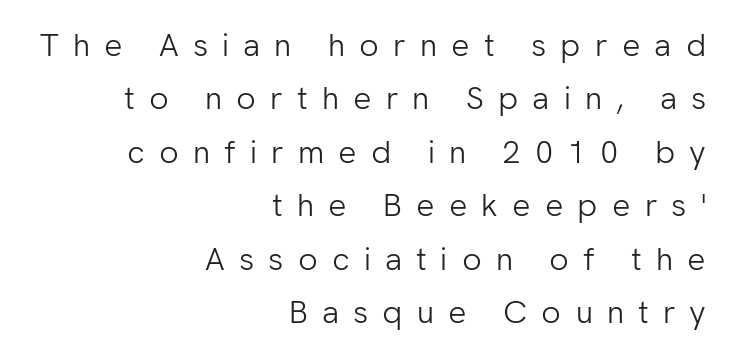
Nobody drew a line under any word here. Normally led — the rows are evenly, conventionally spaced. Unbolded letterforms with no extra heft. No feet cap the strokes, marking this as sans-serif type. Characters remain perfectly vertical along every line. Horizontally, the lines are justified to the trailing edge only.
